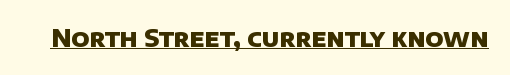
The image shows 24 px bold type; set normal letter spacing, underlined.
